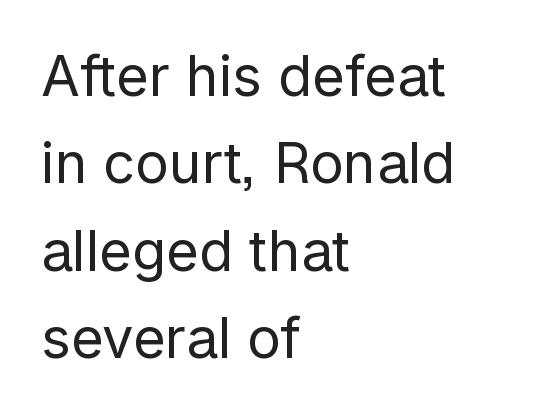
The image shows 56 px regular-weight sans-serif type, upright; set left-aligned, normal line spacing (1.56x), normal letter spacing, not underlined; low stroke contrast and a medium x-height.
